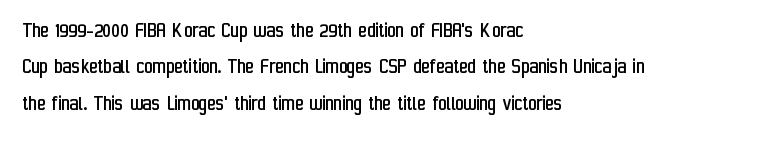
Q: Is the text bold? A: No.
Q: Is the text italic (slanted)? A: No, it is upright.
Q: Is the text underlined? A: No.
Q: How is the paragraph aligned? A: Left-aligned.
Q: Is the spacing between letters normal or unusually wide? A: Normal.
Q: Is the spacing between lines tight, normal or loose? A: Normal.
